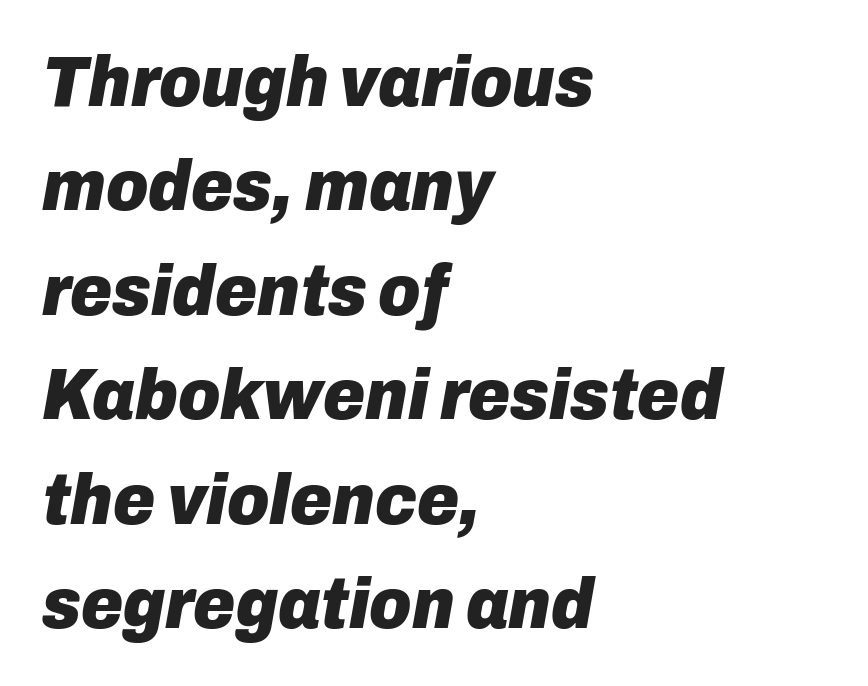
The image shows 72 px heavy type, italic (leaning right); set left-aligned, normal line spacing (1.45x), normal letter spacing, not underlined; low stroke contrast and a medium x-height.
